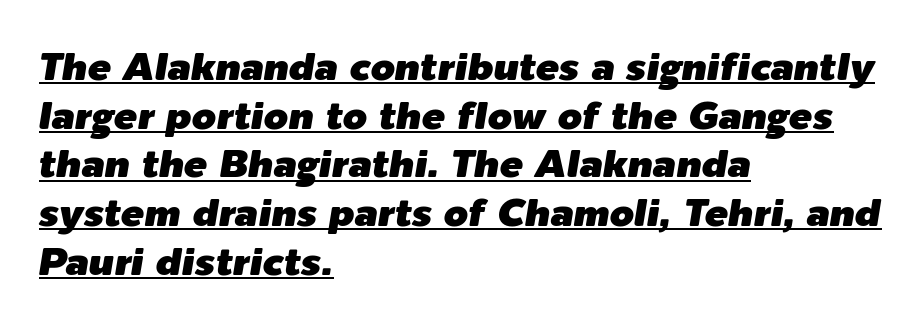
{"italic": "yes", "lean": "right", "slant_degrees": 9, "width": "normal", "stroke_contrast": "low", "x_height": "medium", "monospaced": "no", "underline": "yes", "align": "left", "line_spacing": "normal", "line_spacing_ratio": 1.25, "letter_spacing": "normal", "letter_spacing_em": 0.0, "glyph_px": 39}
